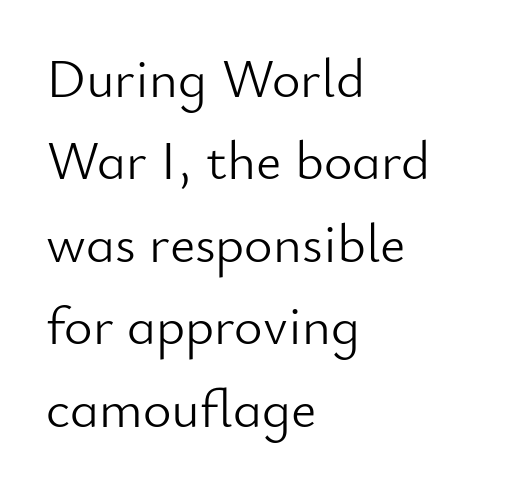
Ink coverage per letter is moderate at most. A sans-serif font was chosen for this passage. Descenders are the only things crossing below the line. Notice how the passage keeps a crisp vertical edge on the left only. A typesetter would call this proportional, since set widths differ per character.
